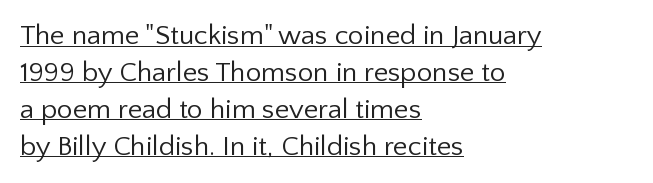
The face looks like a standard text weight, possibly lighter. This is underlined copy, the kind a proofreader might mark for attention. The rendering uses natural spacing where letterforms have individual widths. What's the leading like? Ordinary, nothing unusual. The passage shown has conventional tracking throughout.
